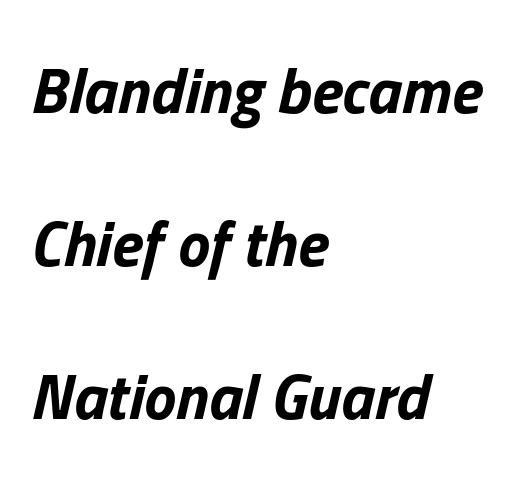
The image shows 64 px bold type, italic (leaning right); set left-aligned, loose line spacing (2.39x), normal letter spacing, not underlined; low stroke contrast and a medium x-height.
